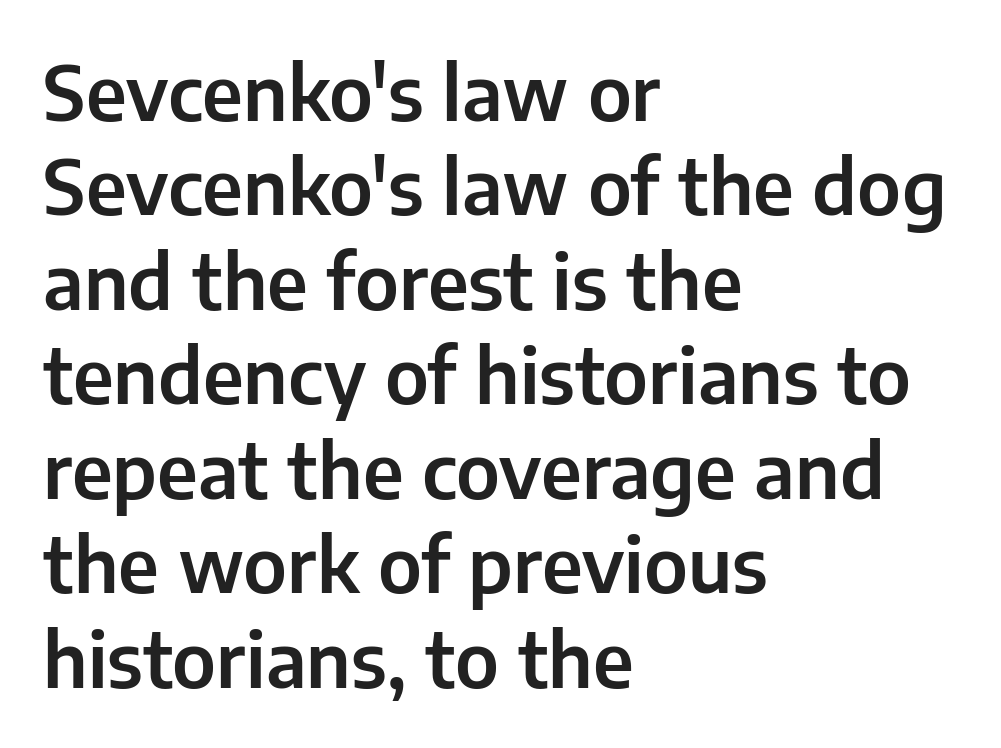
Q: Is the text italic (slanted)? A: No, it is upright.
Q: Is the typeface a serif or a sans-serif typeface? A: Sans-serif.
Q: Is the text underlined? A: No.
Q: How is the paragraph aligned? A: Left-aligned.
Q: Is the spacing between letters normal or unusually wide? A: Normal.
Q: Is the spacing between lines tight, normal or loose? A: Normal.
Q: Width (condensed, normal, or wide)? A: Normal.
Q: Stroke contrast? A: Low.
Q: x-height? A: Medium.
Q: Monospaced? A: No.
